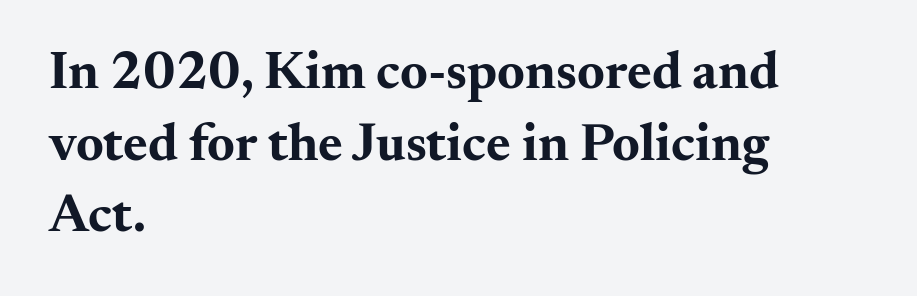
The image shows 53 px bold, wide serif type, upright; set left-aligned, normal line spacing (1.35x), normal letter spacing, not underlined; medium stroke contrast and a small x-height.
